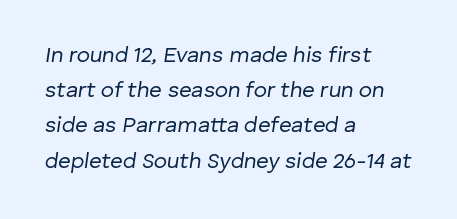
Evenly set lines give the paragraph a standard silhouette. Glyph-to-glyph distance matches everyday printed text. The axis of the letterforms is tilted away from vertical. Each line starts at the same left margin while the right side varies. No letter is thick-stroked: the sample isn't bold. Nobody drew a line under any word here.
